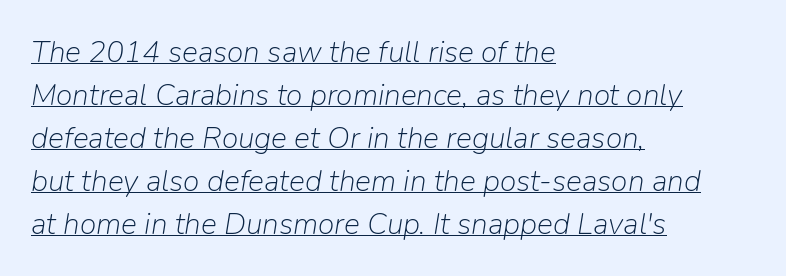
The image shows 30 px light type, italic (leaning right); set left-aligned, normal line spacing (1.43x), normal letter spacing, underlined; low stroke contrast and a medium x-height.
